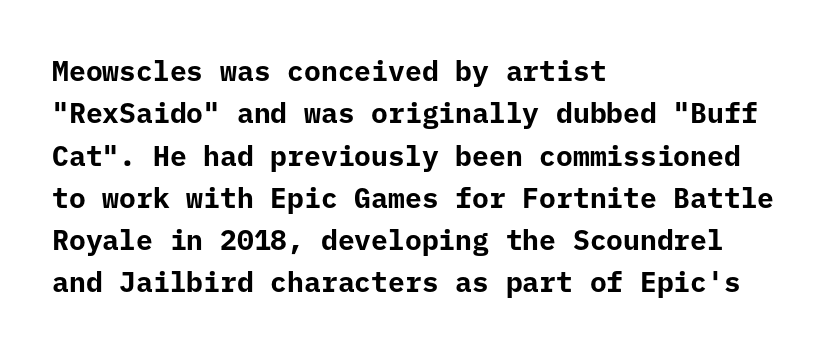
Is the letter spacing exaggerated? No — it looks like the ordinary default. The space beneath each line is pristine and unruled. Note the uniform advance width — an 'i' takes as much space as an 'm'. In CSS terms this would be text-align: left.
